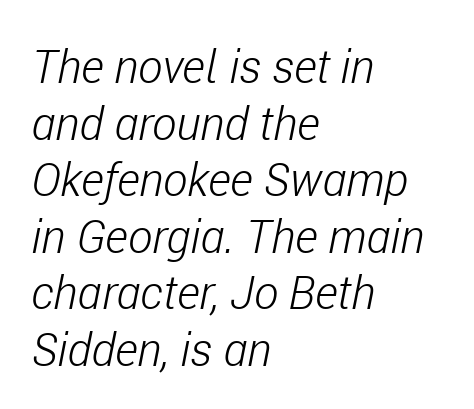
The image shows 46 px light, condensed type, italic (leaning right); set left-aligned, line spacing 1.23x, normal letter spacing, not underlined; low stroke contrast and a medium x-height.
